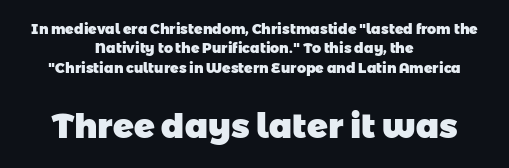
Q: Is the text bold? A: Yes.
Q: Is the typeface a serif or a sans-serif typeface? A: Sans-serif.
Q: Is the text underlined? A: No.
Q: How is the paragraph aligned? A: Centered.
Q: Is the spacing between letters normal or unusually wide? A: Normal.
Q: Is the spacing between lines tight, normal or loose? A: Normal.
Q: Which block of text is set in a larger size, the first (top) or the second (bottom)? A: The second (bottom) one.
Q: Width (condensed, normal, or wide)? A: Normal.
Q: Stroke contrast? A: Low.
Q: x-height? A: Medium.
Q: Monospaced? A: No.
